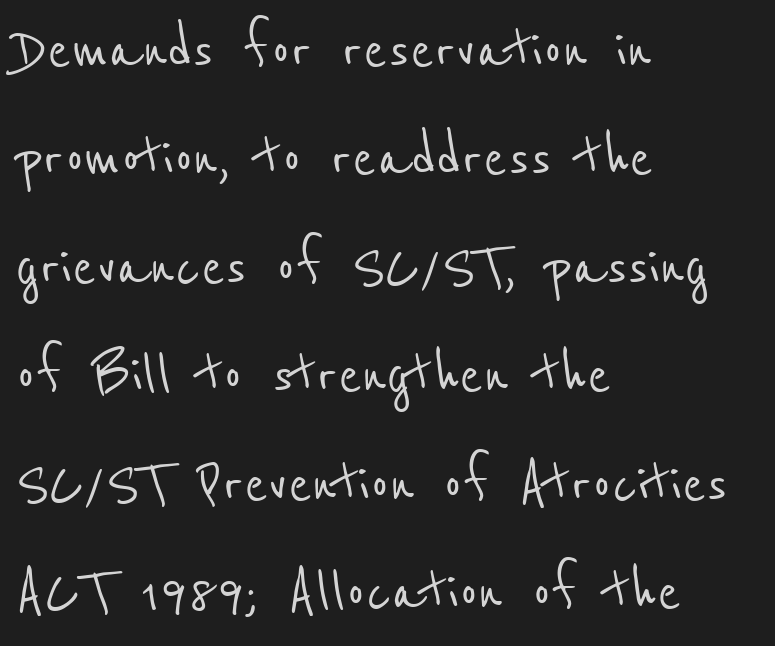
Students, observe: this is what conventionally led text looks like. Looks like regular typesetting: each glyph gets only the width it needs. A classic flush-left, rag-right setting is used for this passage. Nothing sits at the stroke ends, so this counts as sans-serif.
